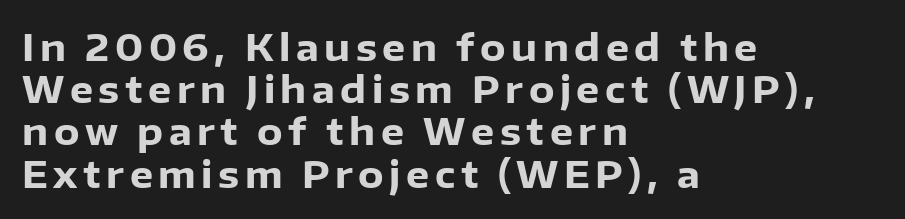
Q: Is the text bold? A: Yes.
Q: Is the text italic (slanted)? A: No, it is upright.
Q: Is the typeface a serif or a sans-serif typeface? A: Sans-serif.
Q: Is the text underlined? A: No.
Q: How is the paragraph aligned? A: Left-aligned.
Q: Is the spacing between lines tight, normal or loose? A: Tight.
Q: Width (condensed, normal, or wide)? A: Normal.
Q: Stroke contrast? A: Low.
Q: x-height? A: Medium.
Q: Monospaced? A: No.
